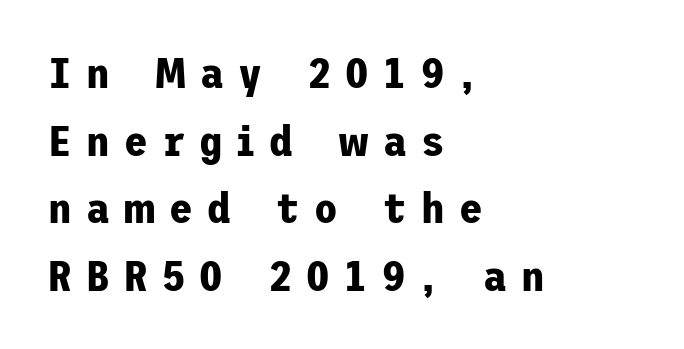
The image shows 43 px bold sans-serif type, upright; set left-aligned, normal line spacing (1.57x), unusually wide letter spacing (+0.33 em), not underlined; low stroke contrast and a medium x-height.
